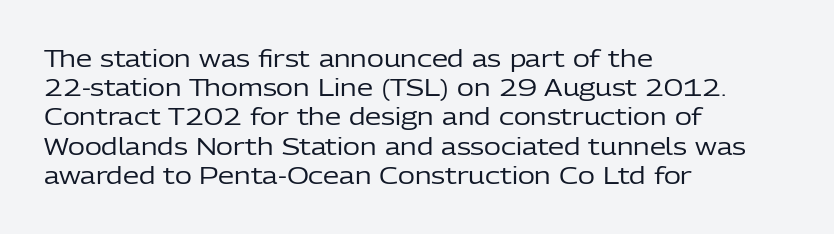
Nothing unusual about the tracking: characters are spaced as the font intends. Caption: multi-line text, flush left, ragged right. How would I describe the line gaps? Plain and ordinary. Unbolded letterforms with no extra heft.
